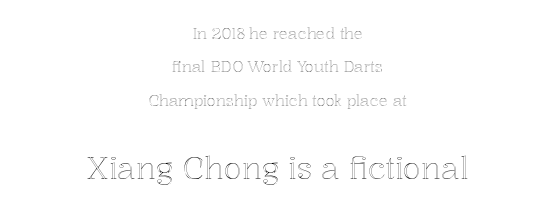
This sample uses plain, unmodified letter spacing. Character widths vary here, with narrow letters taking less room than wide ones. The font's upright variant was chosen for this text. The later block is typeset at a bigger size than the earlier block.
